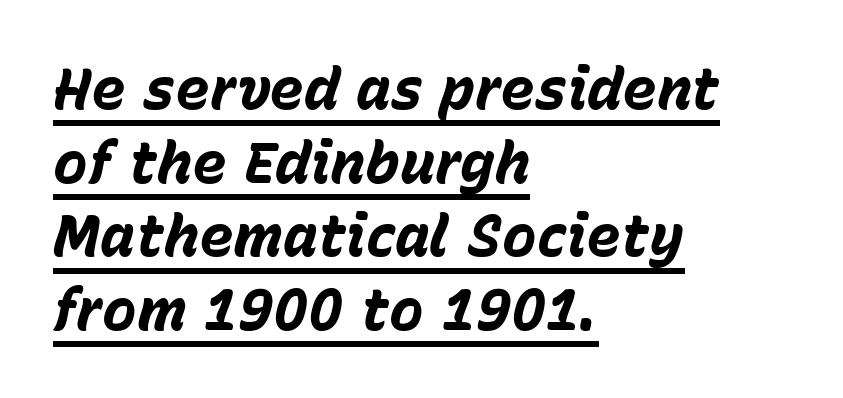
{"italic": "yes", "lean": "right", "slant_degrees": 15, "bold": "yes", "weight": "bold", "width": "normal", "stroke_contrast": "low", "x_height": "medium", "monospaced": "no", "underline": "yes", "align": "left", "line_spacing": "normal", "line_spacing_ratio": 1.27, "letter_spacing": "normal", "letter_spacing_em": 0.0, "glyph_px": 58}
